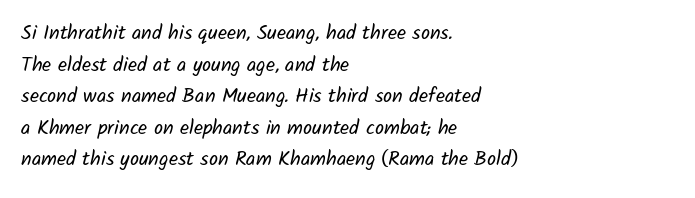
The image shows 20 px text type; set left-aligned, normal line spacing (1.58x), normal letter spacing, not underlined.
